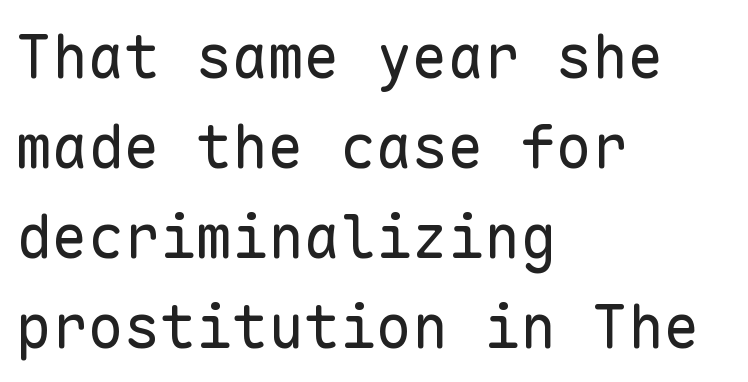
Think of a typewriter: that constant character pitch is what you see here. To sum up the face: it is a sans, with no serifs. The space directly below the letters is spotless. The rag falls on the right side of this text block. No chunkiness to these letters — they're not bold.
